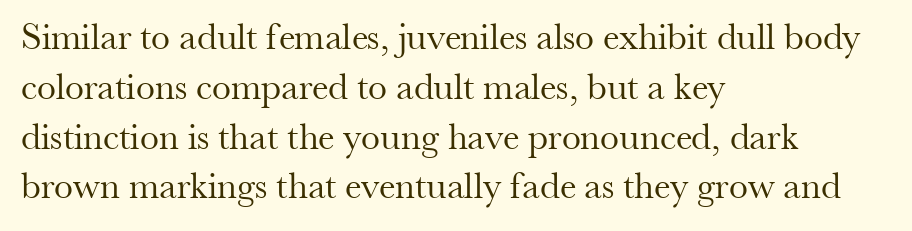
The image shows 38 px regular-weight serif type, upright; set left-aligned, normal line spacing (1.31x), normal letter spacing, not underlined; medium stroke contrast and a small x-height.
